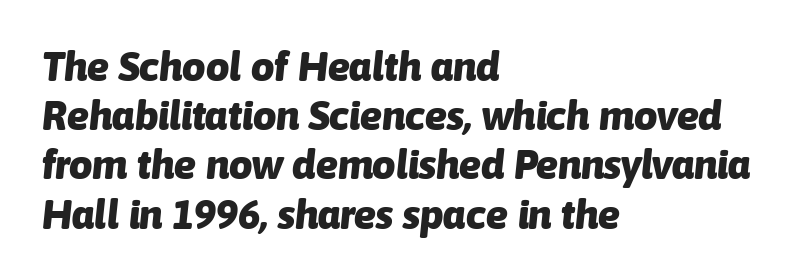
The image shows 41 px heavy type, italic (leaning right); set left-aligned, line spacing 1.2x, normal letter spacing, not underlined; low stroke contrast and a medium x-height.
